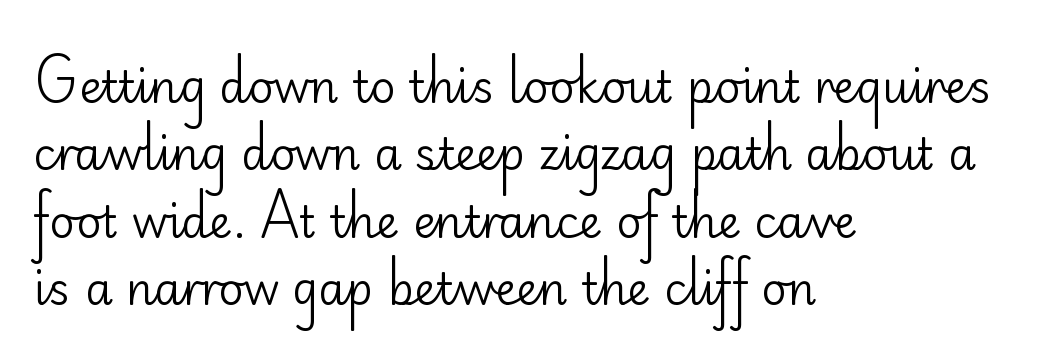
The image shows 44 px regular-weight sans-serif type, upright; set left-aligned, normal line spacing (1.53x), normal letter spacing, not underlined; low stroke contrast and a small x-height.
